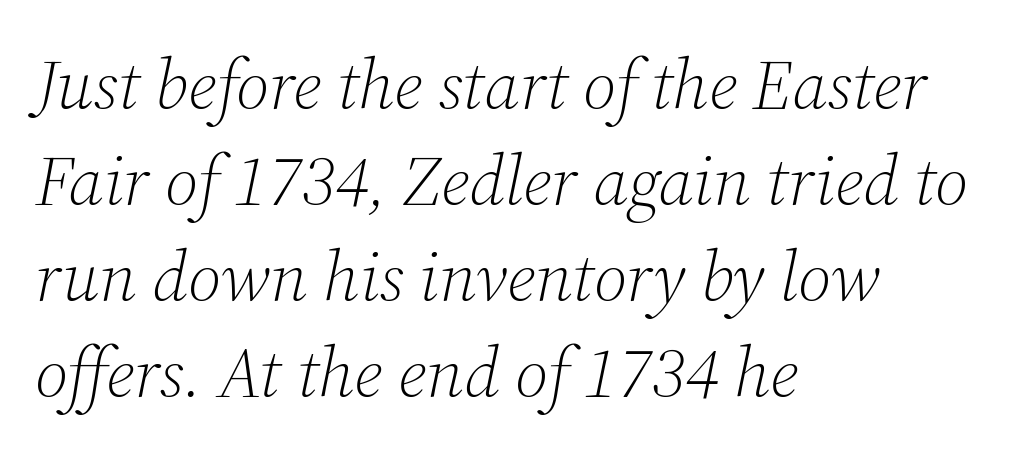
{"serif": "yes", "italic": "yes", "lean": "right", "slant_degrees": 12, "bold": "no", "weight": "light", "width": "normal", "stroke_contrast": "medium", "x_height": "medium", "monospaced": "no", "underline": "no", "align": "left", "line_spacing": "normal", "line_spacing_ratio": 1.35, "letter_spacing": "normal", "letter_spacing_em": 0.0, "glyph_px": 71}
